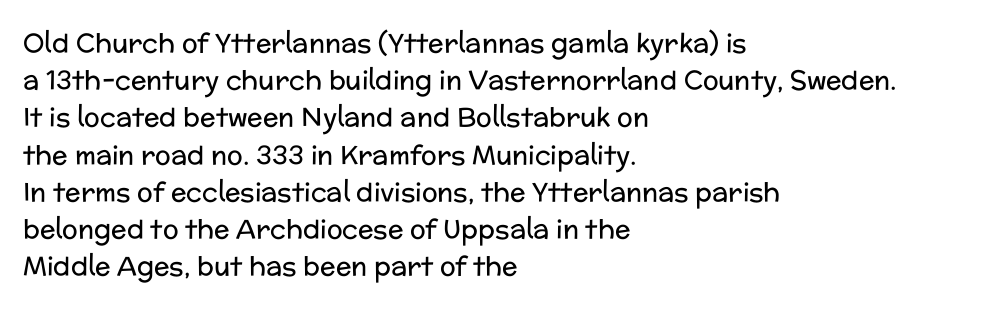
The rendering anchors every line to the left-hand side. A clean baseline with only descenders dipping below it. No chunkiness to these letters — they're not bold. Leading matches the norm, producing a regular column. Ascenders rise straight up at ninety degrees. Nobody touched the tracking dial on this one.
